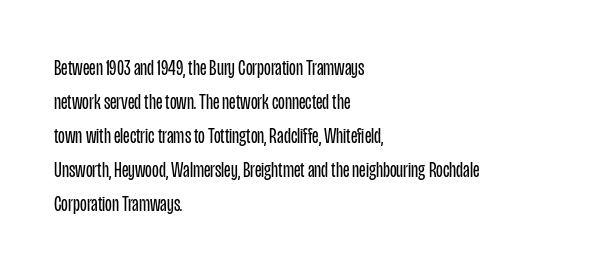
These lines stack with their left ends in a neat column. Any mark beneath the type? The region is blank. Short note: letters normally spaced. The type sits square on the baseline with zero lean.
